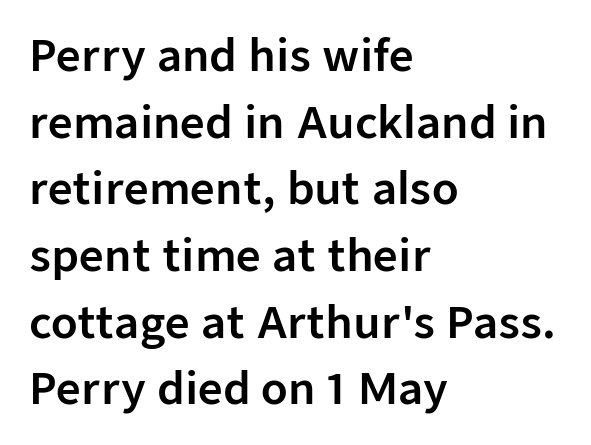
{"serif": "no", "italic": "no", "width": "normal", "stroke_contrast": "low", "x_height": "medium", "monospaced": "no", "underline": "no", "align": "left", "line_spacing": "normal", "line_spacing_ratio": 1.55, "letter_spacing": "normal", "letter_spacing_em": 0.0, "glyph_px": 43}
